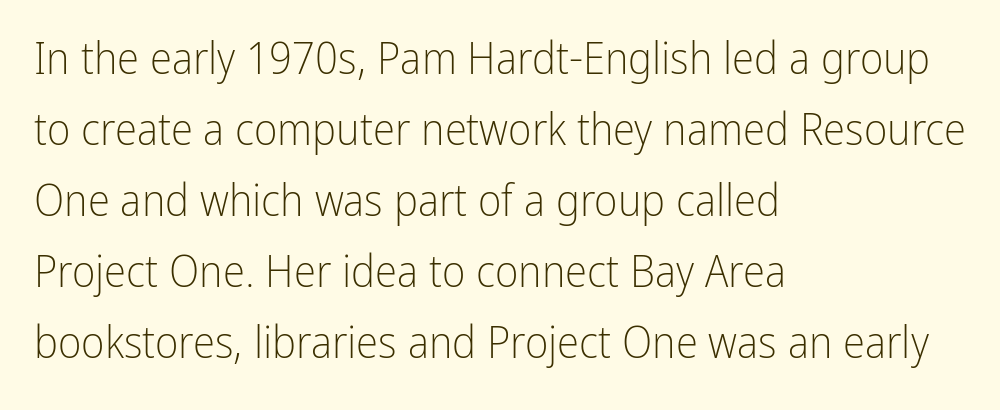
The image shows 45 px light, condensed sans-serif type, upright; set left-aligned, normal line spacing (1.58x), normal letter spacing, not underlined; low stroke contrast and a medium x-height.
